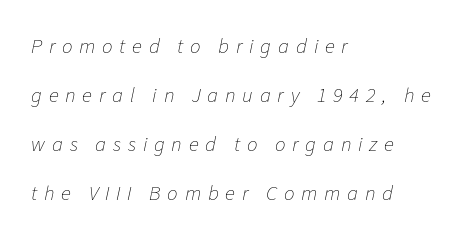
The image shows 21 px text type, italic (leaning right); set left-aligned, loose line spacing (2.33x), unusually wide letter spacing (+0.32 em), not underlined.
